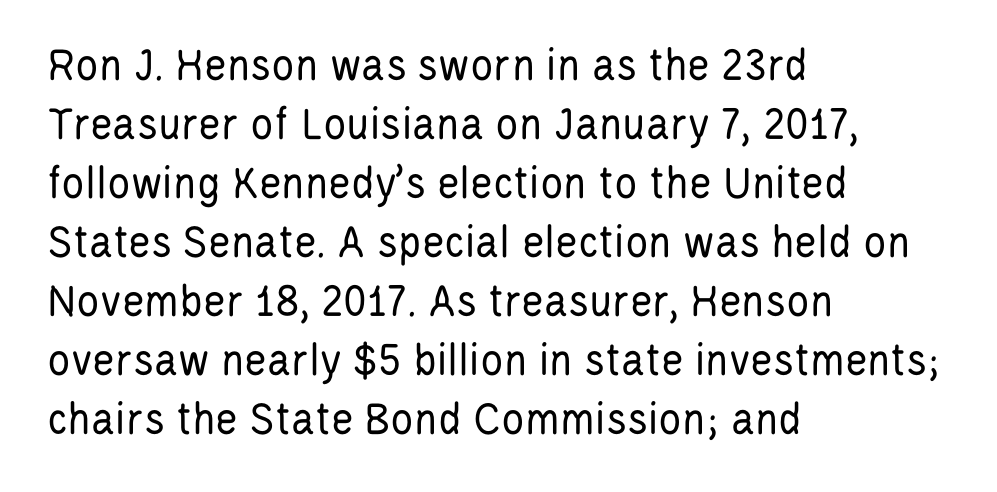
Q: Is the text bold? A: No.
Q: Is the text italic (slanted)? A: No, it is upright.
Q: Is the typeface a serif or a sans-serif typeface? A: Sans-serif.
Q: Is the text underlined? A: No.
Q: How is the paragraph aligned? A: Left-aligned.
Q: Is the spacing between letters normal or unusually wide? A: Normal.
Q: Width (condensed, normal, or wide)? A: Condensed.
Q: Stroke contrast? A: Low.
Q: x-height? A: Large.
Q: Monospaced? A: No.
